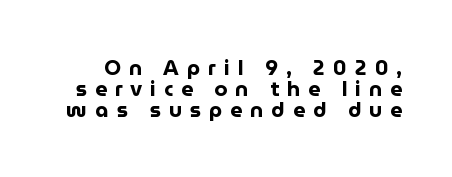
Q: Is the text bold? A: Yes.
Q: Is the text italic (slanted)? A: No, it is upright.
Q: Is the text underlined? A: No.
Q: Is the spacing between letters normal or unusually wide? A: Unusually wide.
Q: Is the spacing between lines tight, normal or loose? A: Tight.
